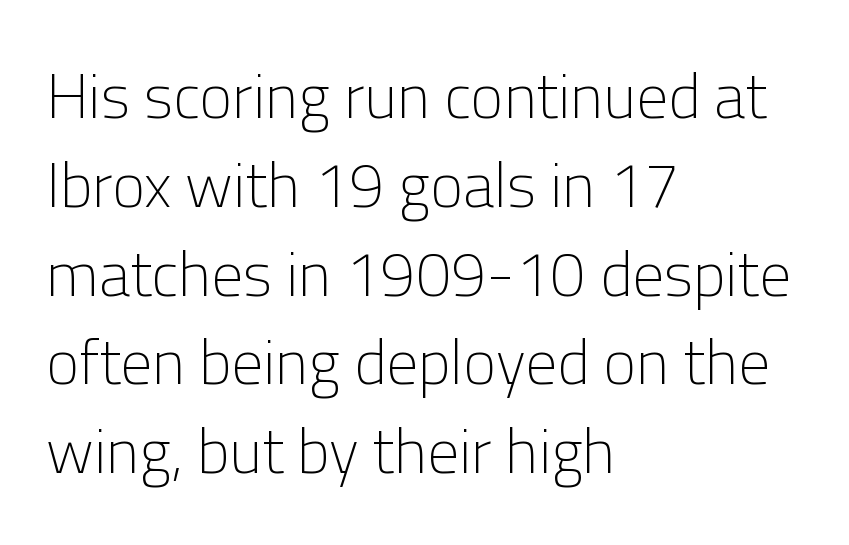
I'd call this a sans setting — the letters go barefoot. No italicization has been applied; the sample stays upright. Left-aligned paragraph, ragged on the right. Is this a fixed-width face? No — the glyphs have proportional, varying widths. No extra ink here — the face is not bold.
